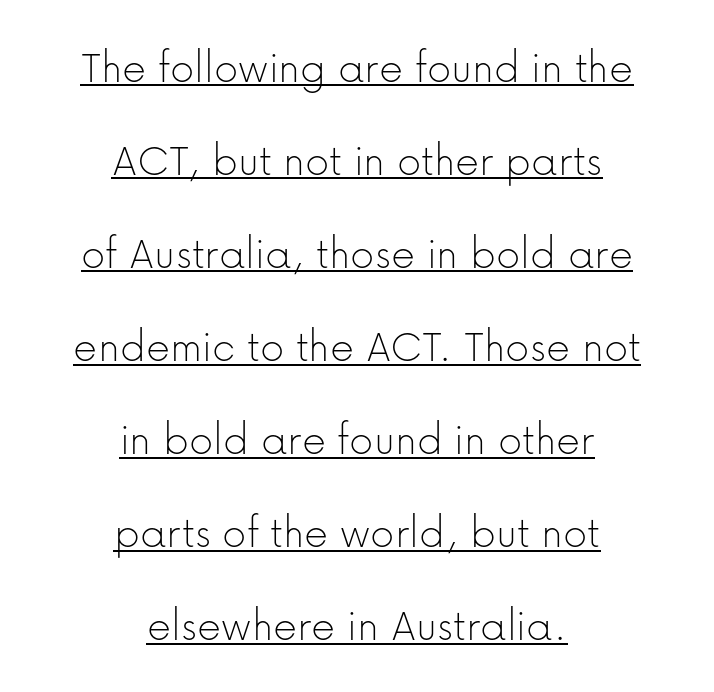
Spacing verdict: proportional, widths tailored to each character. Both edges are ragged and mirror each other, which tells us the setting is centered. The font's upright variant was chosen for this text. The characters are drawn with everyday or finer stroke widths. Grotesque or geometric, the face here clearly has no serifs.
